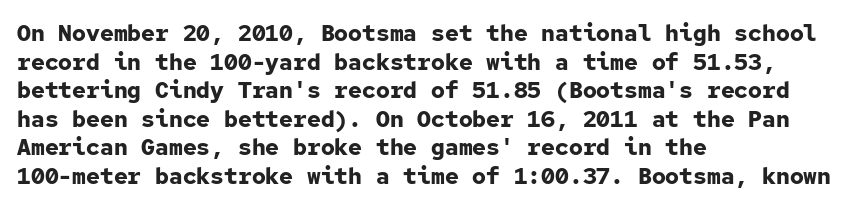
The image shows 23 px bold type, upright; set left-aligned, line spacing 1.24x, normal letter spacing, not underlined.
